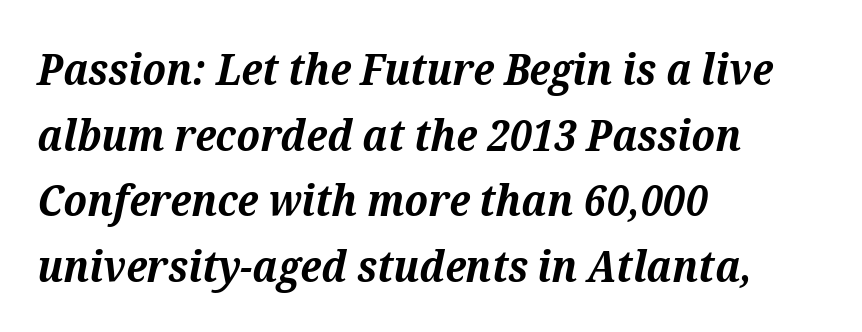
The image shows 44 px bold serif type, italic (leaning right); set left-aligned, normal line spacing (1.49x), normal letter spacing, not underlined; medium stroke contrast and a medium x-height.
